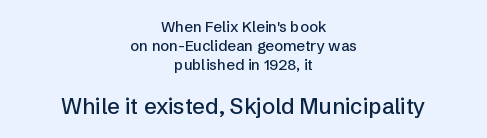
Q: Is the text italic (slanted)? A: No, it is upright.
Q: Is the text underlined? A: No.
Q: How is the paragraph aligned? A: Centered.
Q: Is the spacing between letters normal or unusually wide? A: Normal.
Q: Is the spacing between lines tight, normal or loose? A: Normal.
Q: Which block of text is set in a larger size, the first (top) or the second (bottom)? A: The second (bottom) one.
